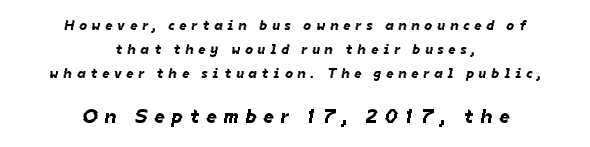
Q: Is the text underlined? A: No.
Q: How is the paragraph aligned? A: Centered.
Q: Is the spacing between letters normal or unusually wide? A: Unusually wide.
Q: Which block of text is set in a larger size, the first (top) or the second (bottom)? A: The second (bottom) one.
